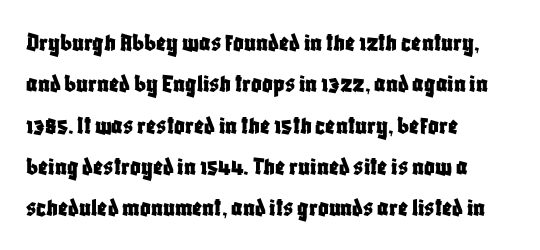
The image shows 26 px text type, upright; set left-aligned, normal line spacing (1.59x), normal letter spacing, not underlined.
